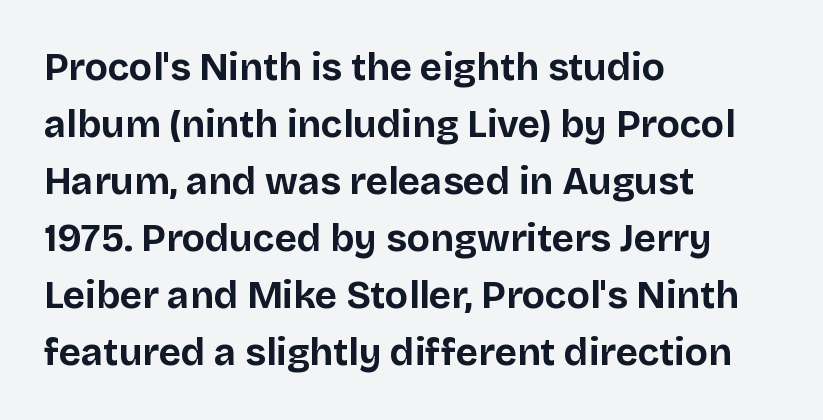
Q: Is the text bold? A: Yes.
Q: Is the text italic (slanted)? A: No, it is upright.
Q: Is the typeface a serif or a sans-serif typeface? A: Sans-serif.
Q: Is the text underlined? A: No.
Q: How is the paragraph aligned? A: Left-aligned.
Q: Is the spacing between letters normal or unusually wide? A: Normal.
Q: Is the spacing between lines tight, normal or loose? A: Normal.
Q: Width (condensed, normal, or wide)? A: Normal.
Q: Stroke contrast? A: Low.
Q: x-height? A: Large.
Q: Monospaced? A: No.
